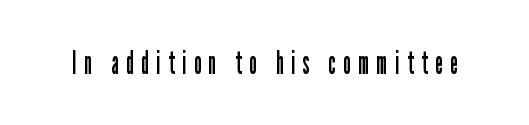
Q: Is the text bold? A: No.
Q: Is the text italic (slanted)? A: No, it is upright.
Q: Is the typeface a serif or a sans-serif typeface? A: Sans-serif.
Q: Is the text underlined? A: No.
Q: Is the spacing between letters normal or unusually wide? A: Unusually wide.
Q: Width (condensed, normal, or wide)? A: Condensed.
Q: Stroke contrast? A: Low.
Q: x-height? A: Medium.
Q: Monospaced? A: No.
